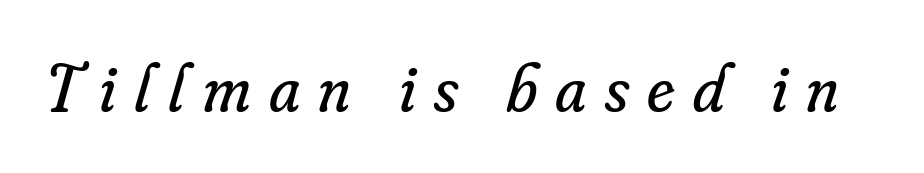
Each letter's strokes conclude with small projecting serifs. Lines of text with bare space underneath. Heft: none added — not bold. This sample uses an oblique cut, with every glyph tilted off the vertical. The letters advance in unequal steps, a hallmark of proportional type. Display-style spreading of the glyphs; the letterfit is very open.
